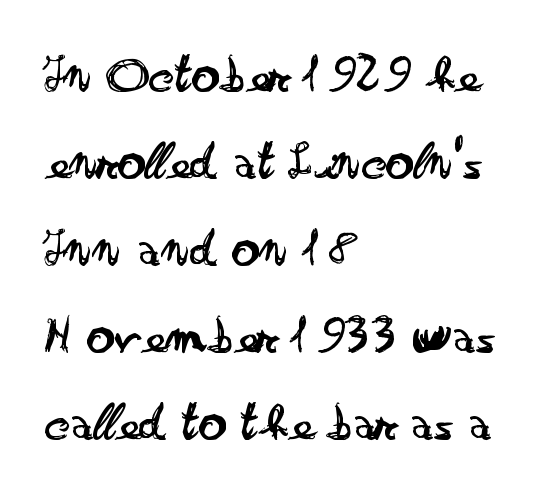
The lines are quadded left. Ascenders rise straight up at ninety degrees. Horizontal bands of white between lines are of average thickness. The words here are not underlined.
